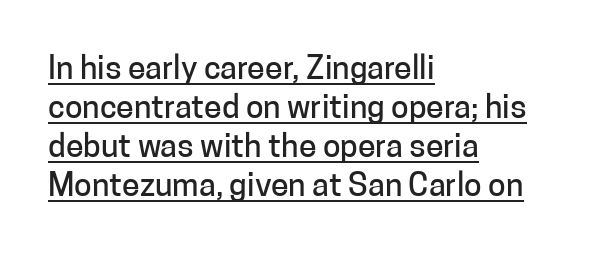
{"serif": "no", "italic": "no", "width": "normal", "stroke_contrast": "low", "x_height": "medium", "monospaced": "no", "underline": "yes", "align": "left", "line_spacing_ratio": 1.22, "letter_spacing": "normal", "letter_spacing_em": 0.0, "glyph_px": 32}
